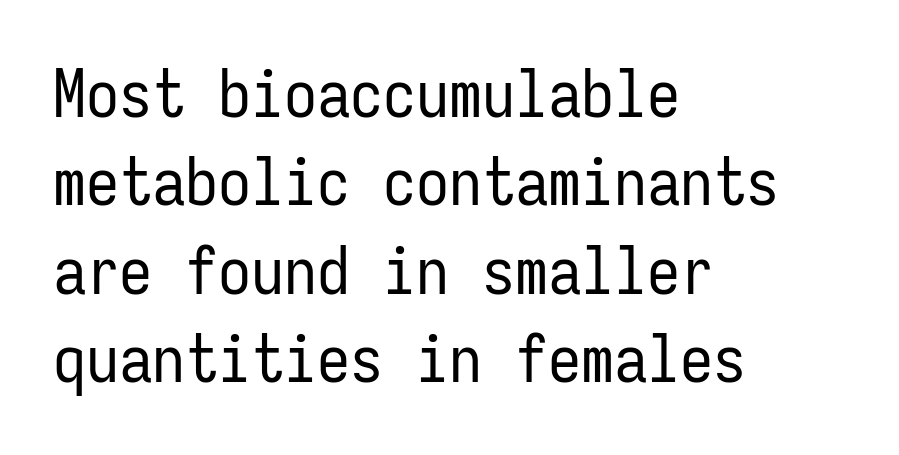
Q: Is the text bold? A: No.
Q: Is the text italic (slanted)? A: No, it is upright.
Q: Is the typeface a serif or a sans-serif typeface? A: Sans-serif.
Q: Is the text underlined? A: No.
Q: How is the paragraph aligned? A: Left-aligned.
Q: Is the spacing between letters normal or unusually wide? A: Normal.
Q: Is the spacing between lines tight, normal or loose? A: Normal.
Q: Width (condensed, normal, or wide)? A: Condensed.
Q: Stroke contrast? A: Low.
Q: x-height? A: Medium.
Q: Monospaced? A: Yes.
